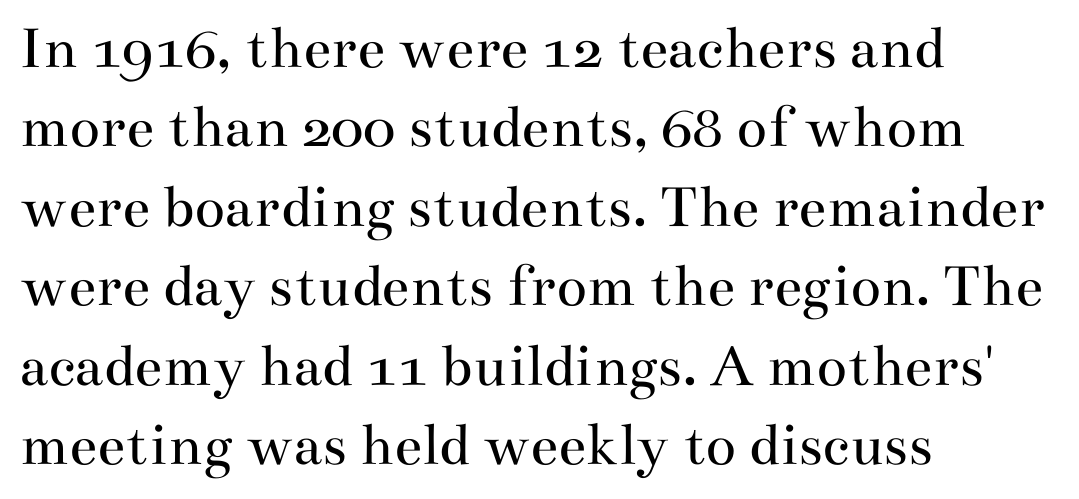
{"serif": "yes", "italic": "no", "bold": "no", "weight": "regular", "width": "wide", "stroke_contrast": "medium", "x_height": "small", "monospaced": "no", "underline": "no", "align": "left", "line_spacing": "normal", "line_spacing_ratio": 1.26, "letter_spacing": "normal", "letter_spacing_em": 0.0, "glyph_px": 63}
